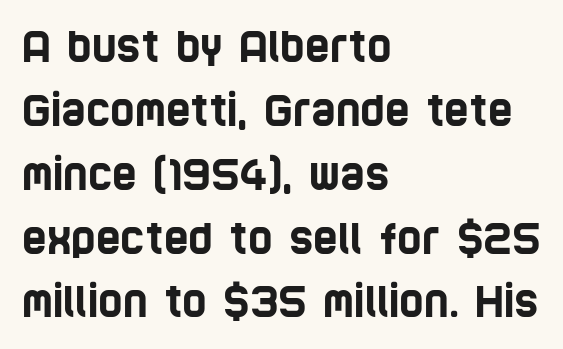
{"serif": "no", "width": "condensed", "stroke_contrast": "low", "x_height": "large", "monospaced": "no", "underline": "no", "align": "left", "line_spacing": "normal", "line_spacing_ratio": 1.52, "letter_spacing": "normal", "letter_spacing_em": 0.0, "glyph_px": 42}
